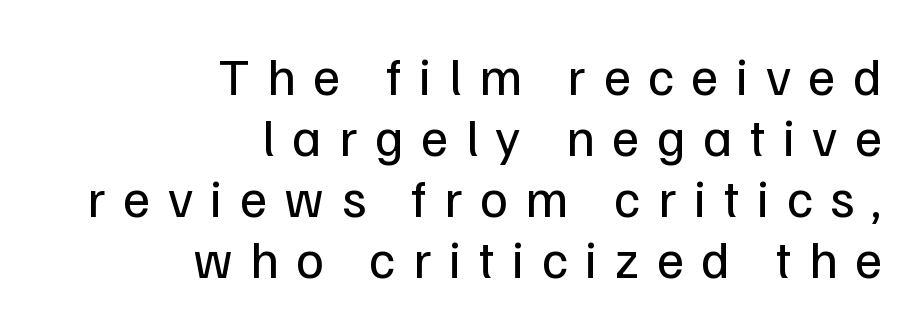
{"serif": "no", "italic": "no", "bold": "no", "weight": "regular", "width": "normal", "stroke_contrast": "low", "x_height": "medium", "monospaced": "no", "underline": "no", "align": "right", "line_spacing": "tight", "line_spacing_ratio": 1.15, "letter_spacing": "wide", "letter_spacing_em": 0.33, "glyph_px": 53}
